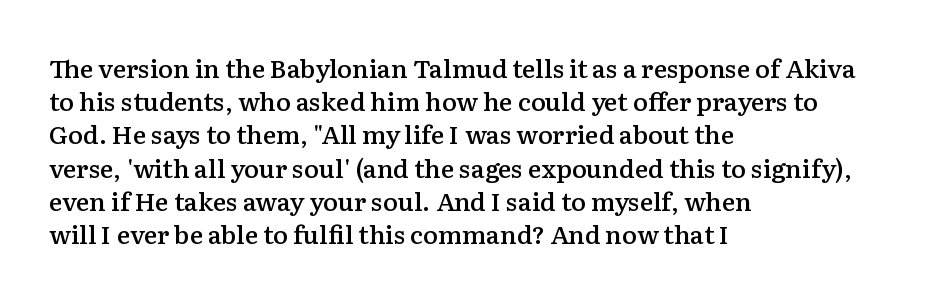
The image shows 25 px text type, upright; set left-aligned, normal line spacing (1.33x), normal letter spacing, not underlined.
